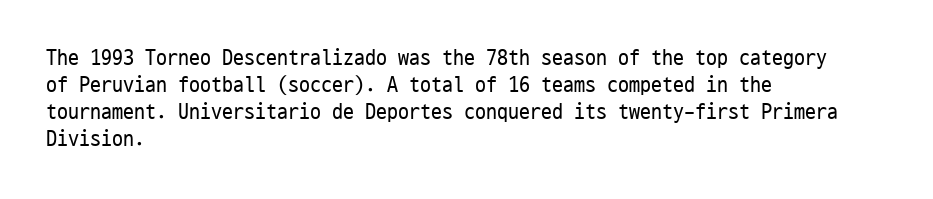
Beneath every word, the page is bare. The lettering holds an erect, upright posture throughout. Caption: face not bold, strokes unweighted. The gaps between neighbouring characters are ordinary and unremarkable.
